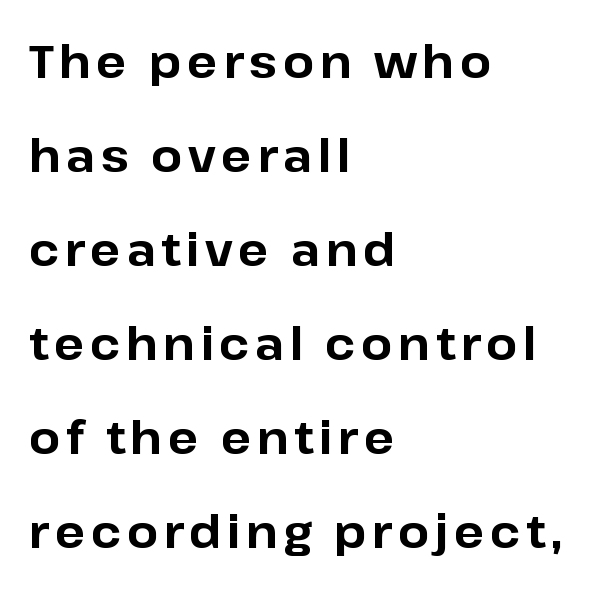
{"serif": "no", "italic": "no", "bold": "yes", "weight": "bold", "width": "normal", "stroke_contrast": "low", "x_height": "medium", "monospaced": "no", "underline": "no", "align": "left", "line_spacing": "loose", "line_spacing_ratio": 2.09, "glyph_px": 45}
